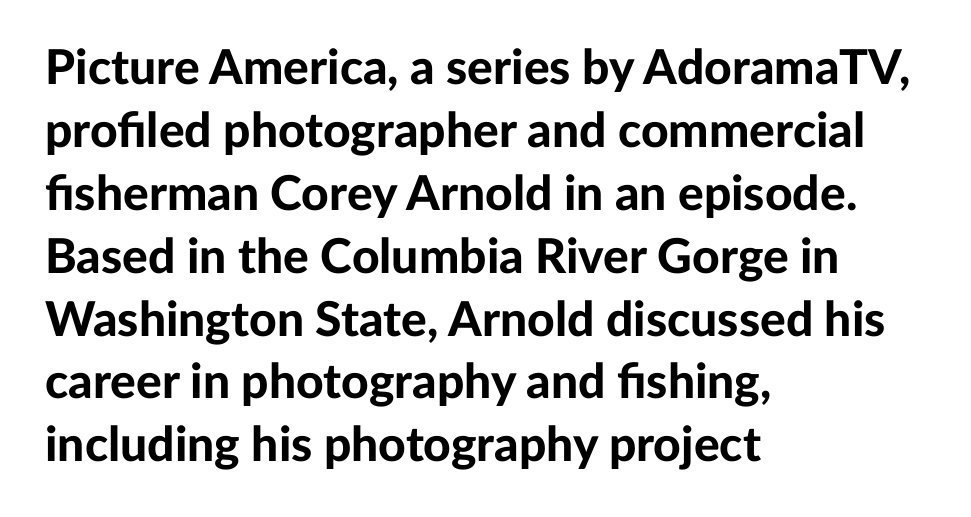
Glance below the letters and you will spot only blank space. Is the block centered? No — it sits flush against the left margin. Short note: letters normally spaced. Each letter keeps its own natural width here, so spacing adapts to shape.
